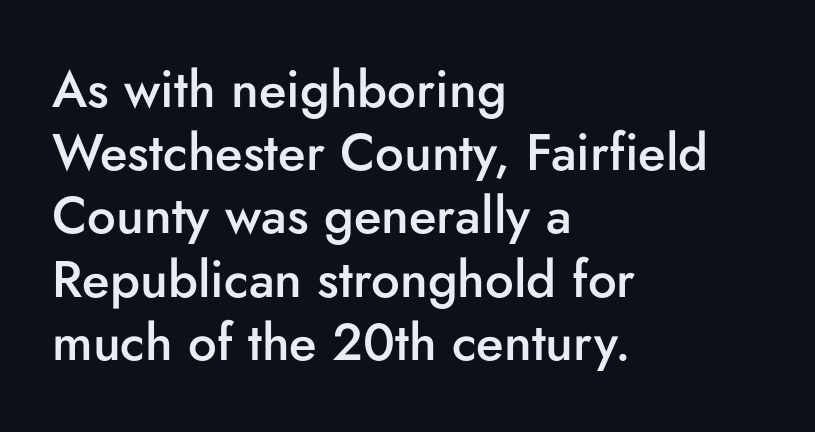
The image shows 51 px semibold sans-serif type, upright; set left-aligned, line spacing 1.24x, normal letter spacing, not underlined; low stroke contrast and a small x-height.
